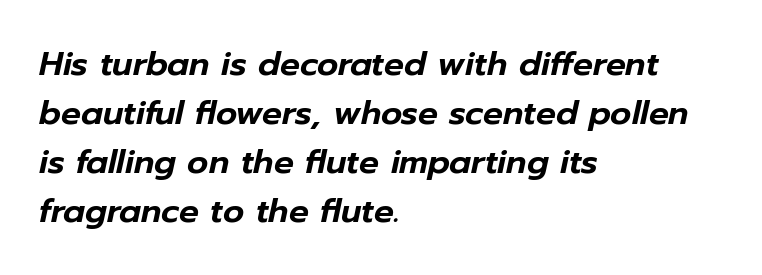
Any mark beneath the type? The region is blank. The face used here is rendered with its standard letterfit. Posture: slanted. This sample has the flowing, uneven cadence of proportional lettering. Honestly, the row spacing looks completely unremarkable.
